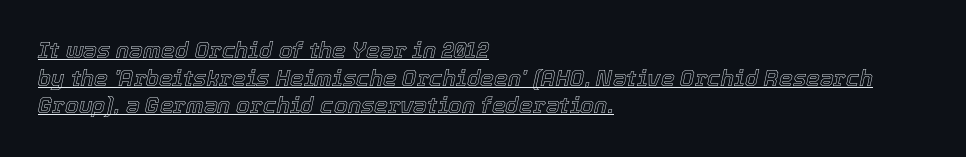
Q: Is the text italic (slanted)? A: Yes, it leans right by about 12 degrees.
Q: Is the text underlined? A: Yes.
Q: How is the paragraph aligned? A: Left-aligned.
Q: Is the spacing between letters normal or unusually wide? A: Normal.
Q: Is the spacing between lines tight, normal or loose? A: Normal.
